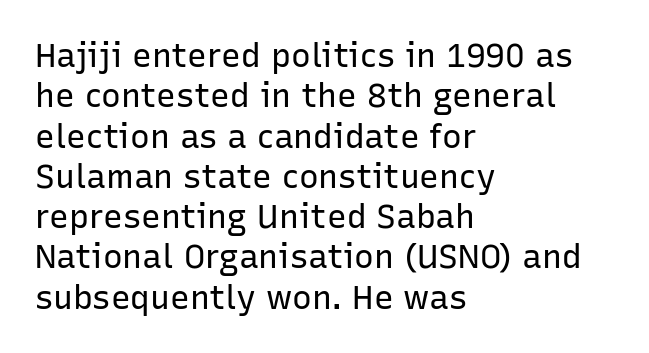
The image shows 33 px regular-weight sans-serif type, upright; set left-aligned, line spacing 1.22x, normal letter spacing, not underlined; low stroke contrast and a medium x-height.
